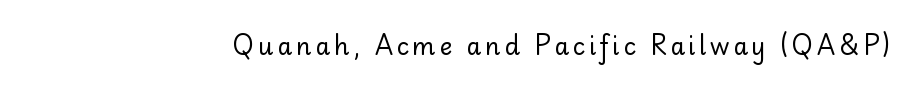
Only glyphs here, with clear space below each row. Posture: upright roman. The font is comparable to plain body text, perhaps lighter.
